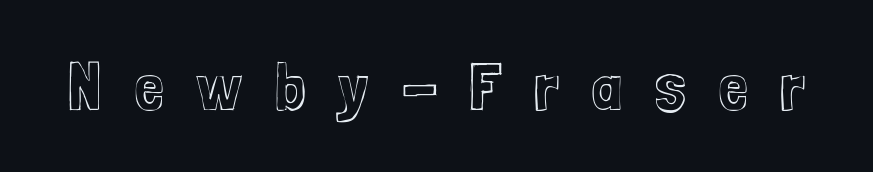
{"italic": "no", "width": "condensed", "x_height": "medium", "monospaced": "no", "underline": "no", "letter_spacing": "wide", "letter_spacing_em": 0.47, "glyph_px": 68}
